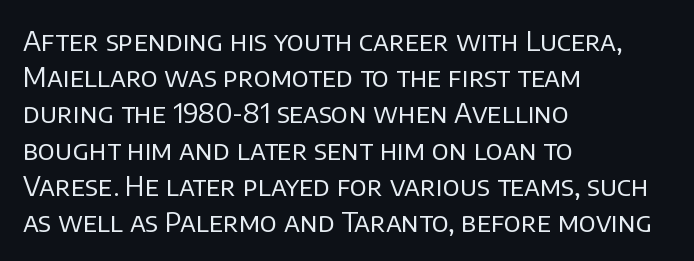
Q: Is the text bold? A: No.
Q: Is the text italic (slanted)? A: No, it is upright.
Q: Is the text underlined? A: No.
Q: How is the paragraph aligned? A: Left-aligned.
Q: Is the spacing between letters normal or unusually wide? A: Normal.
Q: Is the spacing between lines tight, normal or loose? A: Normal.
